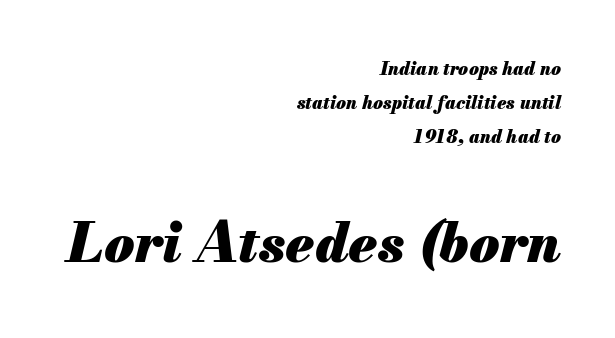
Reading top to bottom, the characters get bigger at the block break. Does the lettering tilt? It does — this is italic. All the whitespace from short lines collects on the left. Words float on clear page, feet unadorned. Typesetter's note: full bold, strokes at maximum text heaviness. Think of a printed novel: that variable character pitch is what you see here.
